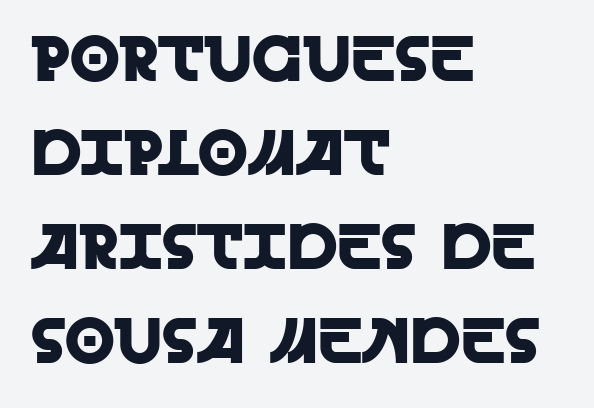
Q: Is the text italic (slanted)? A: No, it is upright.
Q: Is the typeface a serif or a sans-serif typeface? A: Sans-serif.
Q: Is the text underlined? A: No.
Q: How is the paragraph aligned? A: Left-aligned.
Q: Is the spacing between letters normal or unusually wide? A: Normal.
Q: Is the spacing between lines tight, normal or loose? A: Normal.
Q: Width (condensed, normal, or wide)? A: Normal.
Q: x-height? A: Large.
Q: Monospaced? A: No.
